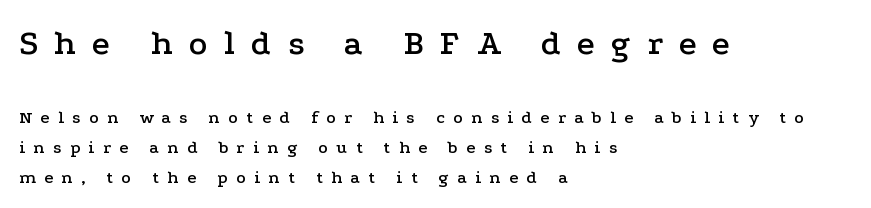
Q: Is the text italic (slanted)? A: No, it is upright.
Q: Is the typeface a serif or a sans-serif typeface? A: Serif.
Q: Is the text underlined? A: No.
Q: How is the paragraph aligned? A: Left-aligned.
Q: Is the spacing between letters normal or unusually wide? A: Unusually wide.
Q: Is the spacing between lines tight, normal or loose? A: Normal.
Q: Which block of text is set in a larger size, the first (top) or the second (bottom)? A: The first (top) one.
Q: Width (condensed, normal, or wide)? A: Wide.
Q: Stroke contrast? A: Low.
Q: x-height? A: Medium.
Q: Monospaced? A: No.
